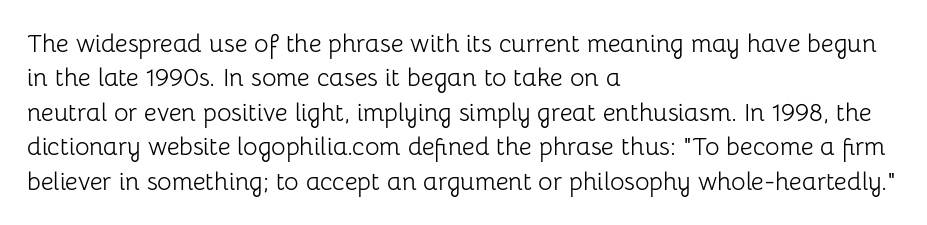
Spacing between characters is what you'd get straight out of the box. The passage shown is not underscored anywhere. The lines in this sample share a left origin and differ only in where they stop. The lines sit at an ordinary, default distance from one another. Is the type heavy? It reads as light-to-regular instead.
